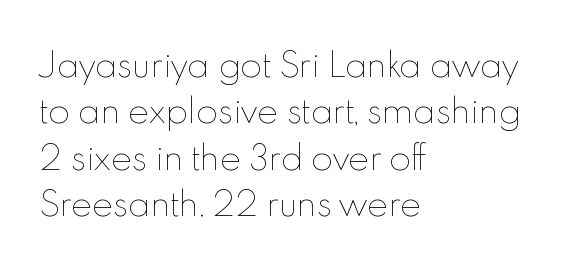
{"italic": "no", "bold": "no", "weight": "thin", "width": "normal", "x_height": "small", "monospaced": "no", "underline": "no", "align": "left", "line_spacing": "normal", "line_spacing_ratio": 1.45, "letter_spacing": "normal", "letter_spacing_em": 0.0, "glyph_px": 32}
